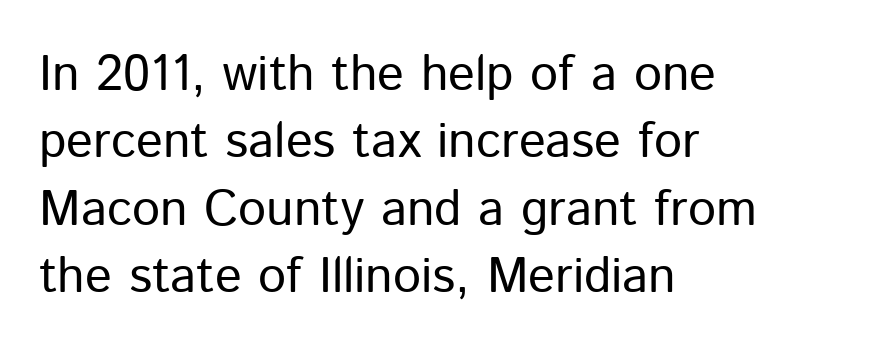
Q: Is the text bold? A: No.
Q: Is the text italic (slanted)? A: No, it is upright.
Q: Is the typeface a serif or a sans-serif typeface? A: Sans-serif.
Q: Is the text underlined? A: No.
Q: How is the paragraph aligned? A: Left-aligned.
Q: Is the spacing between letters normal or unusually wide? A: Normal.
Q: Is the spacing between lines tight, normal or loose? A: Normal.
Q: Width (condensed, normal, or wide)? A: Normal.
Q: Stroke contrast? A: Low.
Q: x-height? A: Medium.
Q: Monospaced? A: No.
